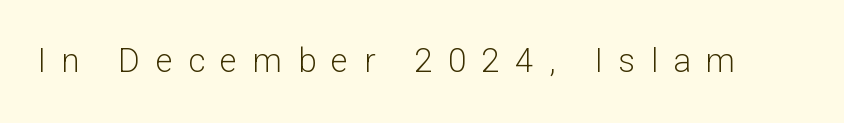
The foot of each line stays bare and open. Tall strokes in this sample are plumb rather than angled. The tracking reads as deliberately expanded to a designer's eye. Vertical stems look standard width or narrower in stroke.
